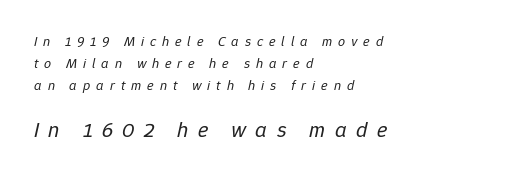
The image shows 22 px text type, italic (leaning right); set left-aligned, normal line spacing (1.58x), unusually wide letter spacing (+0.42 em), not underlined; the second (bottom) block is 1.57x larger.
